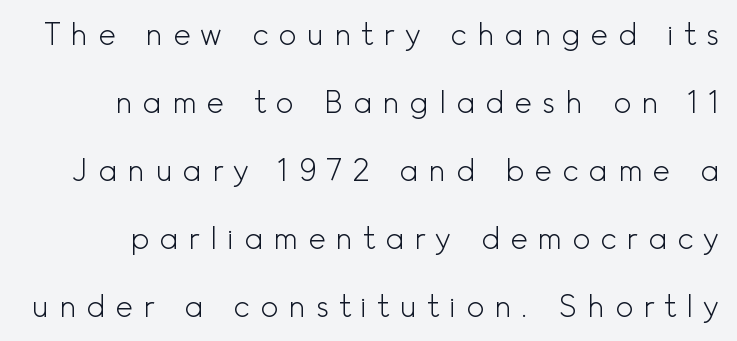
A typesetter would call this heavily tracked-out type. Note the varied advance widths — an 'i' is clearly narrower than an 'm'. This sample uses a sans-serif face. Loosely led — the rows are spread out. Nope, not italic — everything's standing straight.
